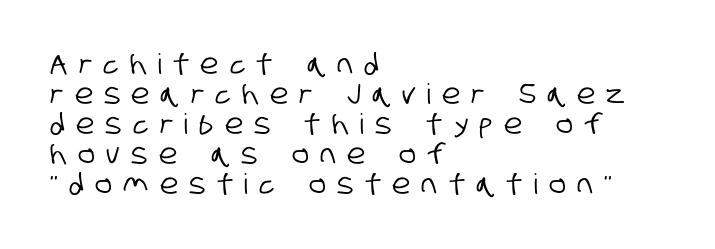
{"serif": "no", "width": "condensed", "stroke_contrast": "low", "x_height": "large", "monospaced": "no", "underline": "no", "align": "left", "line_spacing": "tight", "line_spacing_ratio": 1.07, "letter_spacing": "wide", "letter_spacing_em": 0.41, "glyph_px": 28}
